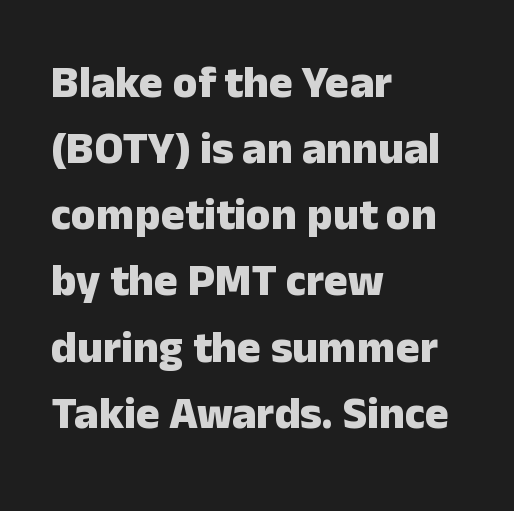
The image shows 45 px heavy sans-serif type, upright; set left-aligned, normal line spacing (1.47x), normal letter spacing, not underlined; low stroke contrast and a medium x-height.
